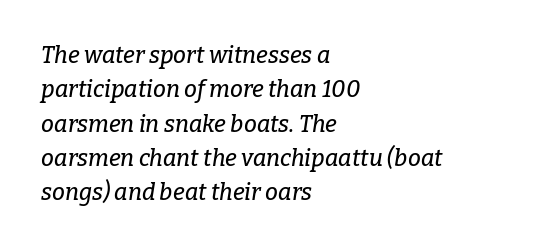
Designer's note — italics engaged. Unmarked baselines from the first word to the last. In terms of letterspacing, this is plain default setting. These lines stack with their left ends in a neat column. This block has exactly the height ordinary leading produces.
